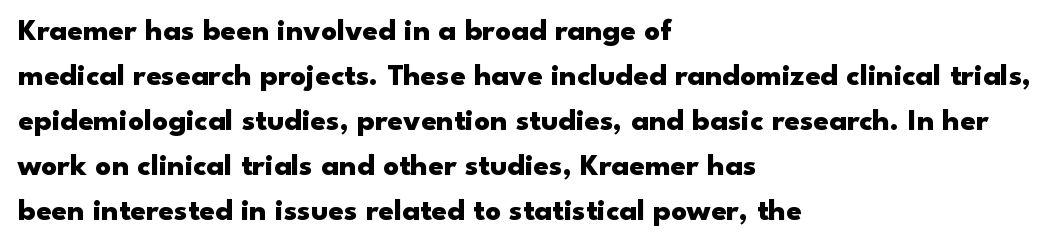
Q: Is the text bold? A: Yes.
Q: Is the text italic (slanted)? A: No, it is upright.
Q: Is the typeface a serif or a sans-serif typeface? A: Sans-serif.
Q: Is the text underlined? A: No.
Q: How is the paragraph aligned? A: Left-aligned.
Q: Is the spacing between letters normal or unusually wide? A: Normal.
Q: Is the spacing between lines tight, normal or loose? A: Normal.
Q: Width (condensed, normal, or wide)? A: Wide.
Q: Stroke contrast? A: Low.
Q: x-height? A: Small.
Q: Monospaced? A: No.
